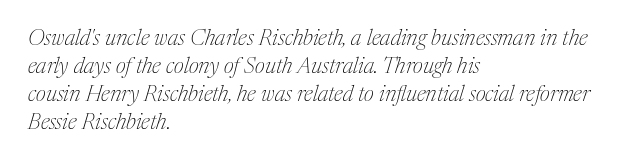
Q: Is the text bold? A: No.
Q: Is the text italic (slanted)? A: Yes, it leans right by about 17 degrees.
Q: Is the text underlined? A: No.
Q: How is the paragraph aligned? A: Left-aligned.
Q: Is the spacing between letters normal or unusually wide? A: Normal.
Q: Is the spacing between lines tight, normal or loose? A: Normal.
